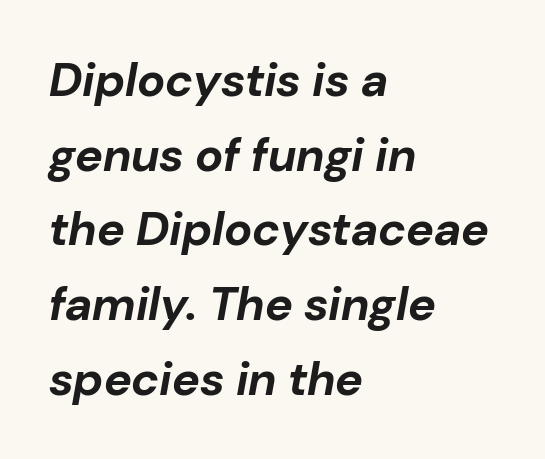
Q: Is the text bold? A: Yes.
Q: Is the text italic (slanted)? A: Yes, it leans right by about 10 degrees.
Q: Is the text underlined? A: No.
Q: How is the paragraph aligned? A: Left-aligned.
Q: Is the spacing between letters normal or unusually wide? A: Normal.
Q: Is the spacing between lines tight, normal or loose? A: Normal.
Q: Width (condensed, normal, or wide)? A: Normal.
Q: Stroke contrast? A: Low.
Q: x-height? A: Medium.
Q: Monospaced? A: No.
